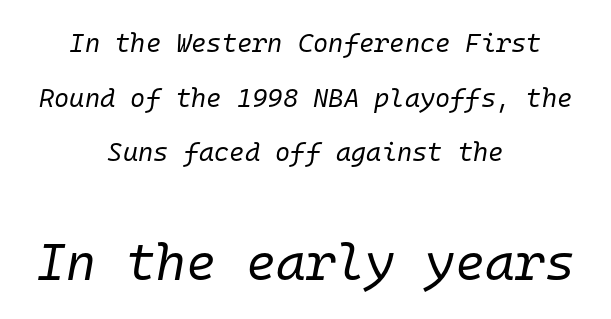
Q: Is the text bold? A: No.
Q: Is the text italic (slanted)? A: Yes, it leans right by about 10 degrees.
Q: Is the text underlined? A: No.
Q: How is the paragraph aligned? A: Centered.
Q: Is the spacing between letters normal or unusually wide? A: Normal.
Q: Is the spacing between lines tight, normal or loose? A: Loose.
Q: Which block of text is set in a larger size, the first (top) or the second (bottom)? A: The second (bottom) one.
Q: Width (condensed, normal, or wide)? A: Normal.
Q: Stroke contrast? A: Low.
Q: x-height? A: Medium.
Q: Monospaced? A: Yes.
